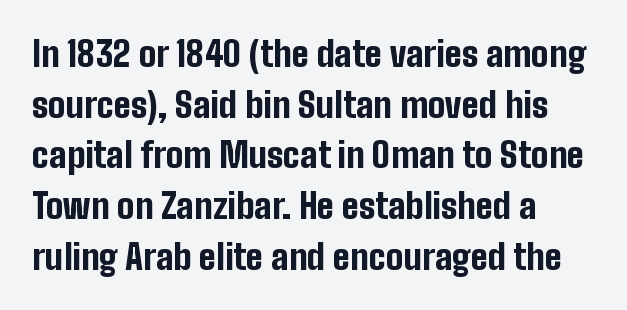
{"serif": "no", "italic": "no", "bold": "yes", "weight": "bold", "width": "condensed", "stroke_contrast": "low", "x_height": "medium", "monospaced": "no", "underline": "no", "align": "left", "line_spacing": "normal", "line_spacing_ratio": 1.45, "letter_spacing": "normal", "letter_spacing_em": 0.0, "glyph_px": 35}
